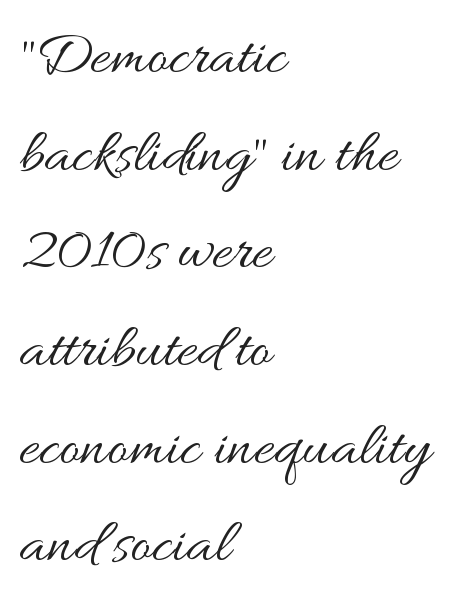
Unbolded letterforms with no extra heft. Character widths vary here, with narrow letters taking less room than wide ones. Just letters on the line, the space beneath them empty.
